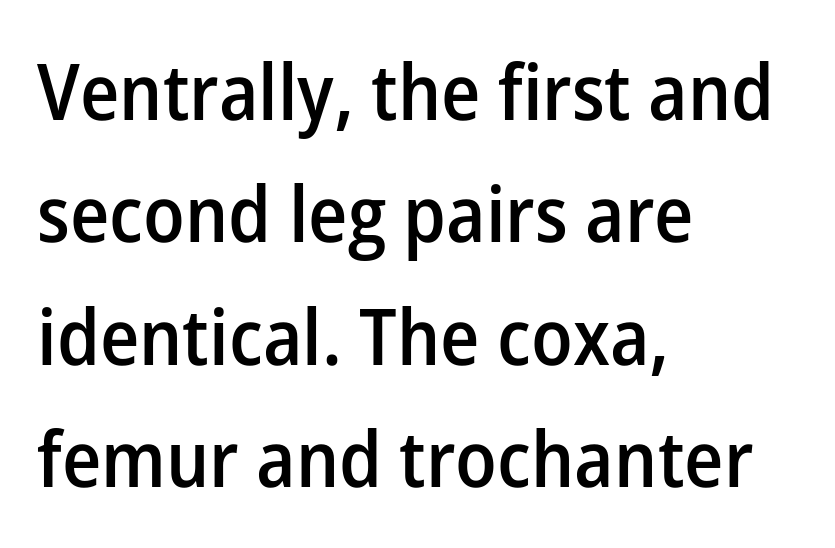
Q: Is the text bold? A: Semi-bold.
Q: Is the text italic (slanted)? A: No, it is upright.
Q: Is the typeface a serif or a sans-serif typeface? A: Sans-serif.
Q: Is the text underlined? A: No.
Q: How is the paragraph aligned? A: Left-aligned.
Q: Is the spacing between letters normal or unusually wide? A: Normal.
Q: Is the spacing between lines tight, normal or loose? A: Normal.
Q: Width (condensed, normal, or wide)? A: Normal.
Q: Stroke contrast? A: Low.
Q: x-height? A: Medium.
Q: Monospaced? A: No.
